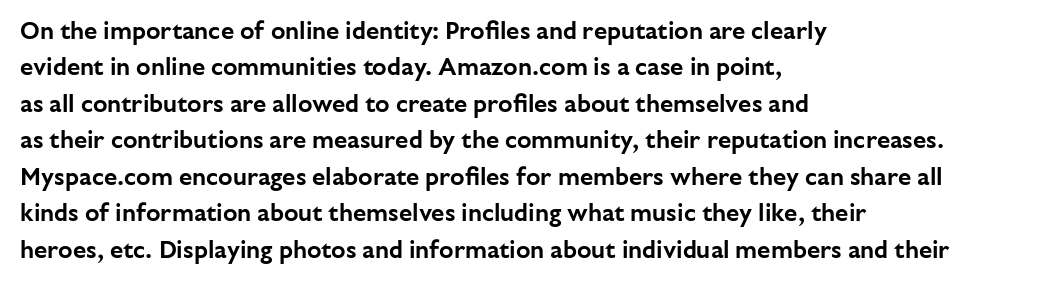
Q: Is the text italic (slanted)? A: No, it is upright.
Q: Is the text underlined? A: No.
Q: How is the paragraph aligned? A: Left-aligned.
Q: Is the spacing between letters normal or unusually wide? A: Normal.
Q: Is the spacing between lines tight, normal or loose? A: Normal.
